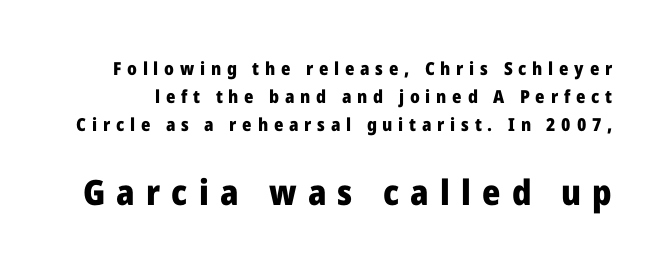
Q: Is the text bold? A: Yes.
Q: Is the text italic (slanted)? A: No, it is upright.
Q: Is the typeface a serif or a sans-serif typeface? A: Sans-serif.
Q: Is the text underlined? A: No.
Q: Is the spacing between letters normal or unusually wide? A: Unusually wide.
Q: Is the spacing between lines tight, normal or loose? A: Normal.
Q: Which block of text is set in a larger size, the first (top) or the second (bottom)? A: The second (bottom) one.
Q: Width (condensed, normal, or wide)? A: Normal.
Q: Stroke contrast? A: Low.
Q: x-height? A: Medium.
Q: Monospaced? A: No.
